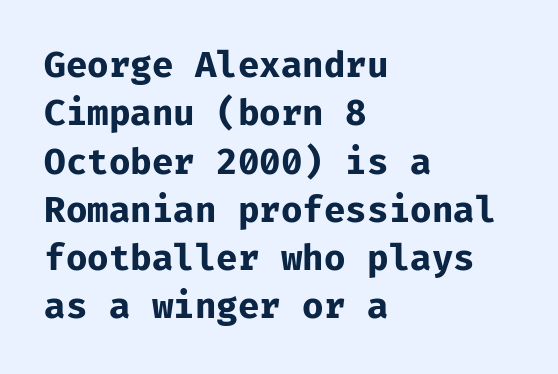
Q: Is the text bold? A: Yes.
Q: Is the text italic (slanted)? A: No, it is upright.
Q: Is the typeface a serif or a sans-serif typeface? A: Sans-serif.
Q: Is the text underlined? A: No.
Q: How is the paragraph aligned? A: Left-aligned.
Q: Is the spacing between letters normal or unusually wide? A: Normal.
Q: Is the spacing between lines tight, normal or loose? A: Normal.
Q: Width (condensed, normal, or wide)? A: Normal.
Q: Stroke contrast? A: Low.
Q: x-height? A: Medium.
